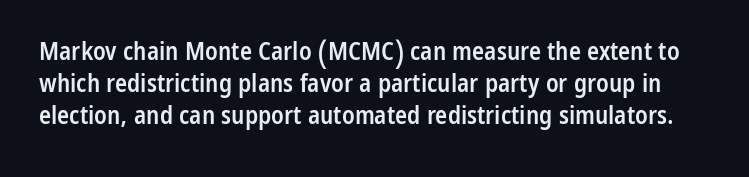
Q: Is the text bold? A: Semi-bold.
Q: Is the text italic (slanted)? A: No, it is upright.
Q: Is the text underlined? A: No.
Q: Is the spacing between letters normal or unusually wide? A: Normal.
Q: Is the spacing between lines tight, normal or loose? A: Normal.
